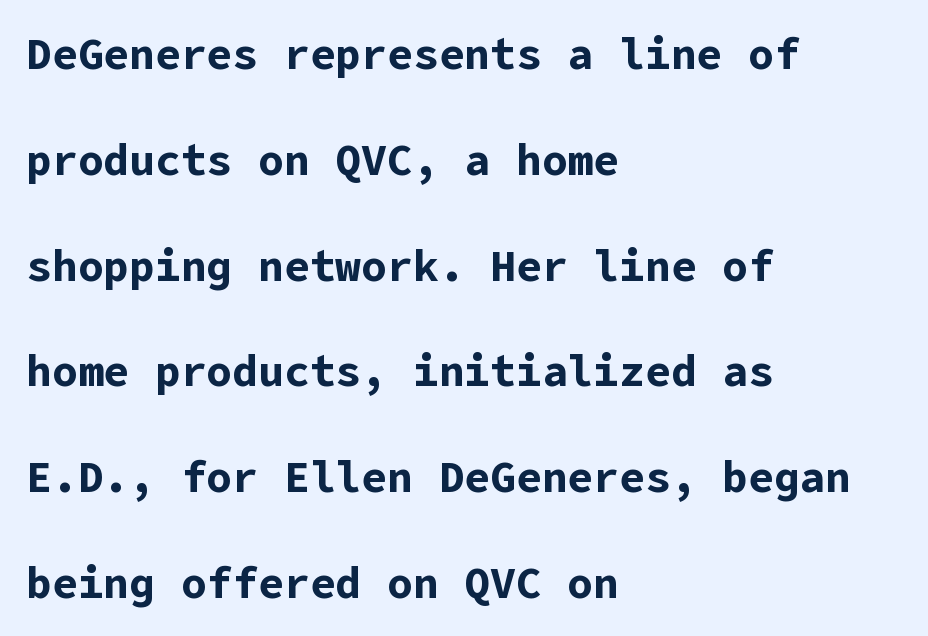
Q: Is the text bold? A: Yes.
Q: Is the text italic (slanted)? A: No, it is upright.
Q: Is the typeface a serif or a sans-serif typeface? A: Sans-serif.
Q: Is the text underlined? A: No.
Q: How is the paragraph aligned? A: Left-aligned.
Q: Is the spacing between letters normal or unusually wide? A: Normal.
Q: Is the spacing between lines tight, normal or loose? A: Loose.
Q: Width (condensed, normal, or wide)? A: Normal.
Q: Stroke contrast? A: Low.
Q: x-height? A: Medium.
